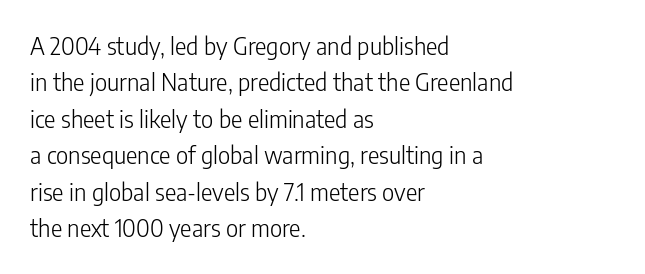
{"italic": "no", "bold": "no", "underline": "no", "align": "left", "line_spacing": "normal", "line_spacing_ratio": 1.52, "letter_spacing": "normal", "letter_spacing_em": 0.0, "glyph_px": 24}
